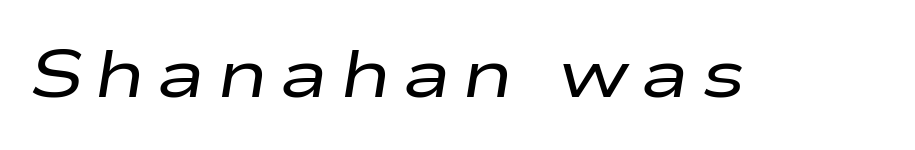
{"italic": "yes", "lean": "right", "slant_degrees": 9, "bold": "no", "weight": "regular", "width": "wide", "stroke_contrast": "low", "x_height": "medium", "monospaced": "no", "underline": "no", "glyph_px": 67}
